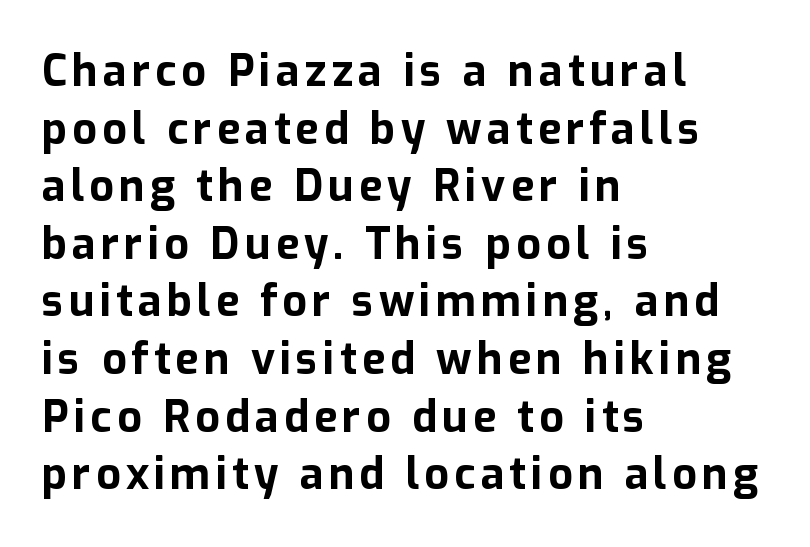
The image shows 43 px bold sans-serif type, upright; set left-aligned, normal line spacing (1.34x), not underlined; low stroke contrast and a medium x-height.
